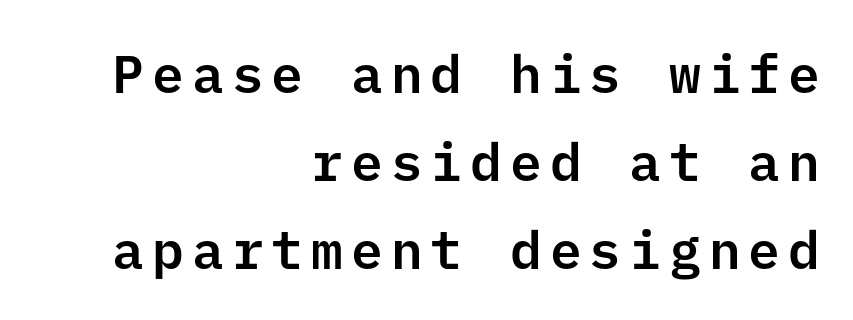
Notice how descenders clear the ascenders below comfortably — that's standard leading. These lines were composed using upright roman letters. The designer went with a sans here, leaving each stem footless. Descender tails drop into unmarked territory. The text block is weighted toward the right margin, trailing off unevenly leftward.
